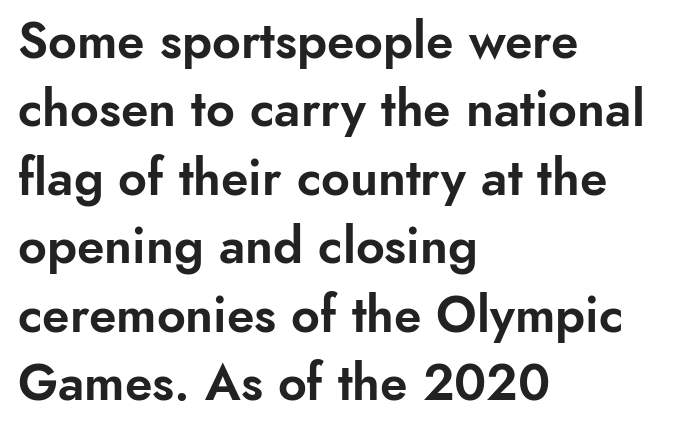
The image shows 50 px sans-serif type, upright; set left-aligned, normal line spacing (1.37x), normal letter spacing, not underlined; low stroke contrast and a small x-height.
